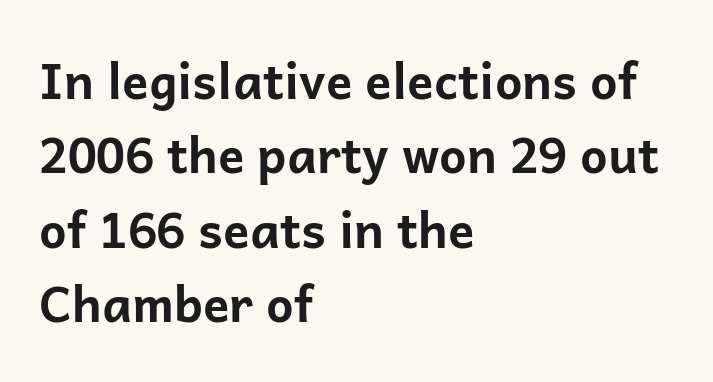
{"serif": "no", "italic": "no", "bold": "yes", "weight": "bold", "width": "normal", "stroke_contrast": "low", "x_height": "medium", "monospaced": "no", "underline": "no", "align": "left", "line_spacing": "normal", "line_spacing_ratio": 1.52, "letter_spacing": "normal", "letter_spacing_em": 0.0, "glyph_px": 49}
